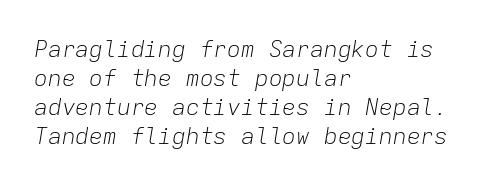
{"italic": "yes", "lean": "right", "slant_degrees": 9, "bold": "no", "underline": "no", "align": "left", "line_spacing": "normal", "line_spacing_ratio": 1.26, "letter_spacing": "normal", "letter_spacing_em": 0.0, "glyph_px": 23}
